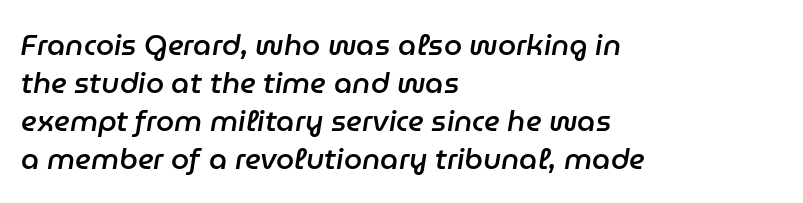
If you measured baseline to baseline, you'd find a middling distance. The rendering uses a semibold face; strokes are thickened but not to full bold. Rule under the text: the space is simply empty. Caption: standard tracking, unaltered. These lines are rendered in a variable-pitch font. The lines are quadded left.
